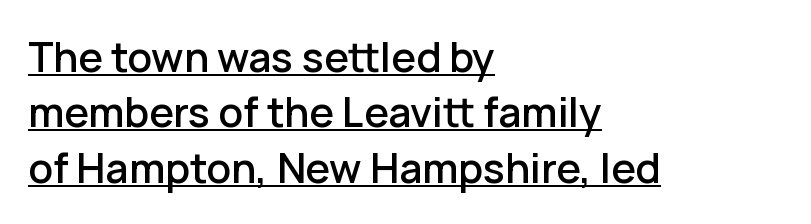
No extra tracking has been applied to these lines. How would I describe the line gaps? Plain and ordinary. This sample uses a sans-serif face. The passage shown is typed in a proportional face where columns would drift.
